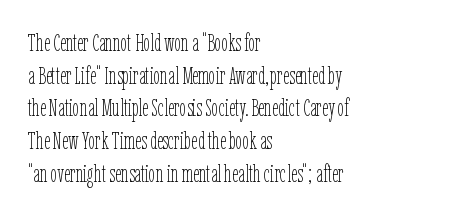
{"italic": "no", "bold": "no", "underline": "no", "align": "left", "line_spacing": "normal", "line_spacing_ratio": 1.36, "letter_spacing": "normal", "letter_spacing_em": 0.0, "glyph_px": 24}
